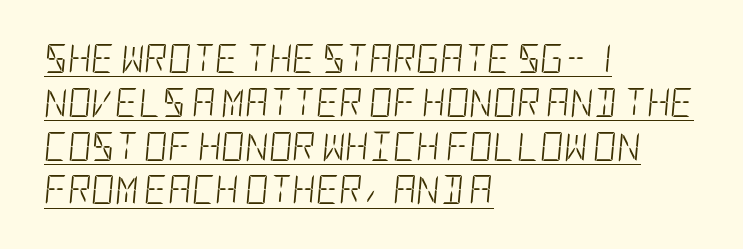
Q: Is the text bold? A: No.
Q: Is the text italic (slanted)? A: Yes, it leans right by about 5 degrees.
Q: Is the text underlined? A: Yes.
Q: How is the paragraph aligned? A: Left-aligned.
Q: Is the spacing between letters normal or unusually wide? A: Normal.
Q: Is the spacing between lines tight, normal or loose? A: Normal.
Q: Width (condensed, normal, or wide)? A: Condensed.
Q: Stroke contrast? A: Low.
Q: x-height? A: Large.
